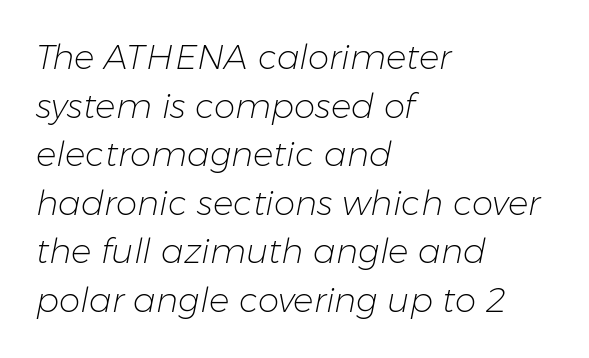
Q: Is the text bold? A: No.
Q: Is the text italic (slanted)? A: Yes, it leans right by about 11 degrees.
Q: Is the text underlined? A: No.
Q: How is the paragraph aligned? A: Left-aligned.
Q: Is the spacing between letters normal or unusually wide? A: Normal.
Q: Is the spacing between lines tight, normal or loose? A: Normal.
Q: Width (condensed, normal, or wide)? A: Normal.
Q: Stroke contrast? A: Low.
Q: x-height? A: Medium.
Q: Monospaced? A: No.
